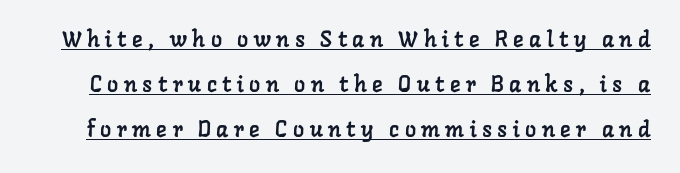
{"underline": "yes", "line_spacing": "loose", "line_spacing_ratio": 2.05, "letter_spacing": "wide", "letter_spacing_em": 0.25, "glyph_px": 22}
